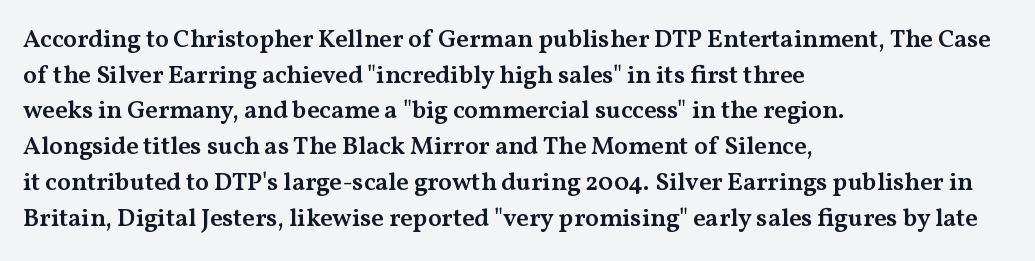
The vertical gap from one line to the next is medium. Which margin do the lines hug? The left one — the right edge is uneven. If you drew a line through each stem, it would be perfectly vertical. Has an underline been added? It has not.
